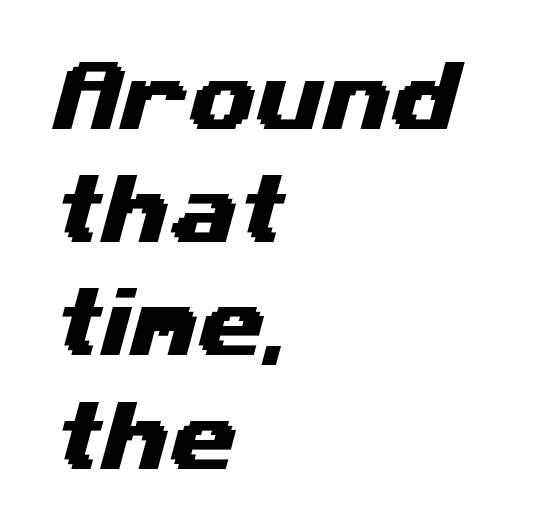
These lines are composed in type without serifs. Note the varied advance widths — an 'i' is clearly narrower than an 'm'. Bare-footed words on every line. Every row of glyphs begins at an identical x-position on the left. Does extra space separate the letters? No, they use regular spacing.
